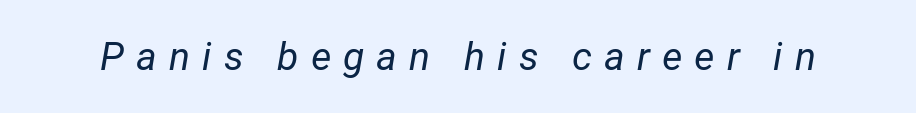
It's the slanting kind of type. The line texture is sparse and dotted thanks to wide tracking. Here the designer chose a conventional face with non-uniform glyph widths. Each row of text sits above clean, open space. Each stroke keeps to a modest, everyday thickness or less.
